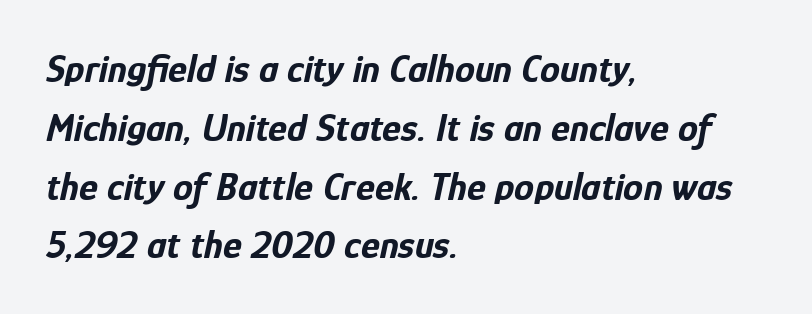
{"italic": "yes", "lean": "right", "slant_degrees": 12, "bold": "yes", "weight": "bold", "width": "condensed", "stroke_contrast": "low", "x_height": "medium", "monospaced": "no", "underline": "no", "align": "left", "line_spacing": "normal", "line_spacing_ratio": 1.47, "letter_spacing": "normal", "letter_spacing_em": 0.0, "glyph_px": 40}
